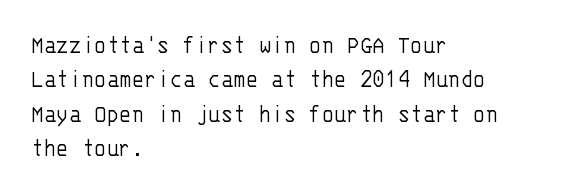
Leftover space on each line is placed entirely after the last word. Notice how the stems are strictly vertical — no italics here. The rendering uses a moderate line-height, typical for paragraphs. Underlining? Definitely not there. A light-to-regular cut is what we see here.
